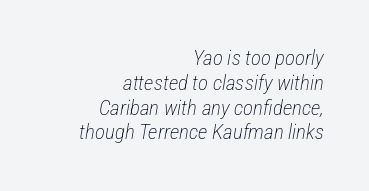
The image shows 21 px text type, italic (leaning right); set right-aligned, line spacing 1.18x, normal letter spacing, not underlined.
